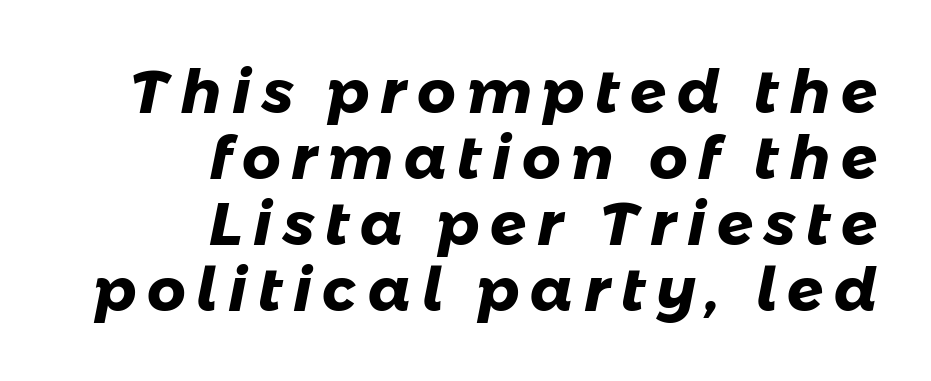
{"serif": "no", "bold": "yes", "weight": "heavy", "width": "normal", "stroke_contrast": "low", "x_height": "medium", "monospaced": "no", "underline": "no", "align": "right", "line_spacing": "tight", "line_spacing_ratio": 1.1, "glyph_px": 60}
